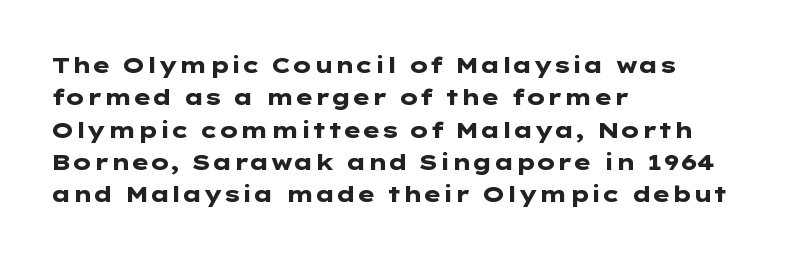
The image shows 22 px bold type, upright; set left-aligned, normal line spacing (1.47x), normal letter spacing, not underlined.
